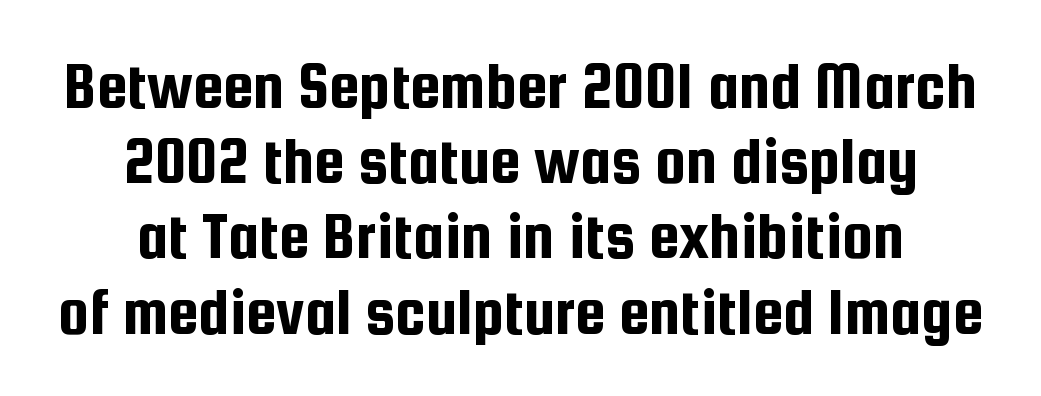
You could barely slide anything between these rows. Line starts and ends both wander, symmetrically. Default kerning and tracking; the words read as compact shapes. The passage shown is typed in a proportional face where columns would drift. Each letter's strokes conclude bluntly, with no projecting serifs.
